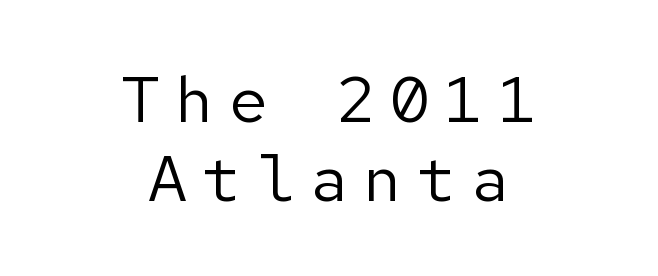
Q: Is the text bold? A: No.
Q: Is the text italic (slanted)? A: No, it is upright.
Q: Is the typeface a serif or a sans-serif typeface? A: Sans-serif.
Q: Is the text underlined? A: No.
Q: How is the paragraph aligned? A: Centered.
Q: Is the spacing between letters normal or unusually wide? A: Unusually wide.
Q: Width (condensed, normal, or wide)? A: Normal.
Q: Stroke contrast? A: Low.
Q: x-height? A: Medium.
